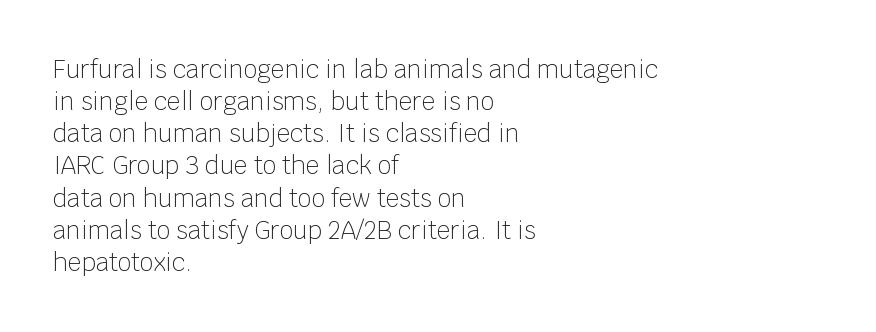
{"italic": "no", "bold": "no", "underline": "no", "align": "left", "line_spacing": "normal", "line_spacing_ratio": 1.34, "letter_spacing": "normal", "letter_spacing_em": 0.0, "glyph_px": 24}
